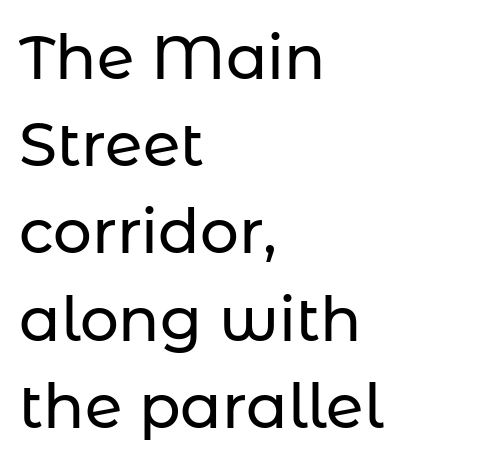
{"serif": "no", "italic": "no", "width": "normal", "stroke_contrast": "low", "x_height": "medium", "monospaced": "no", "underline": "no", "align": "left", "line_spacing": "normal", "line_spacing_ratio": 1.43, "letter_spacing": "normal", "letter_spacing_em": 0.0, "glyph_px": 61}
